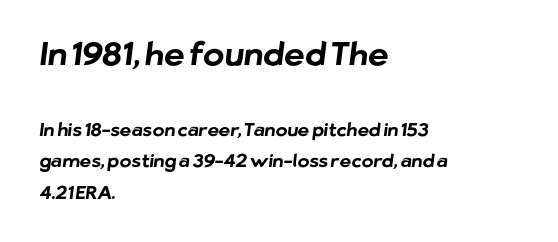
The image shows 32 px bold sans-serif type; set left-aligned, line spacing 1.75x, normal letter spacing, not underlined; the first (top) block is 1.78x larger; low stroke contrast and a medium x-height.
